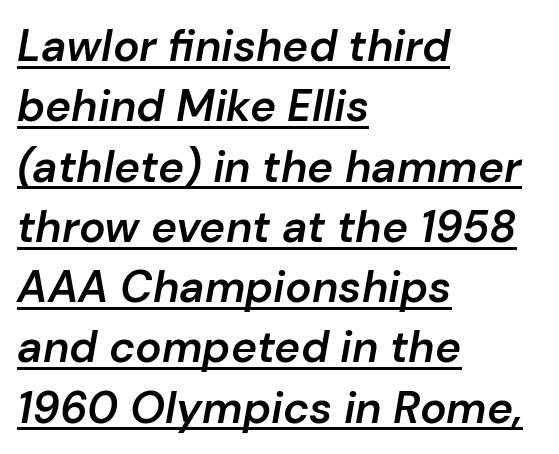
Think of a printed novel: that variable character pitch is what you see here. There is no visible air inserted between adjacent glyphs. Each new line begins a customary step beneath the previous one. Does the weight exceed regular? Yes, but only to semibold.
